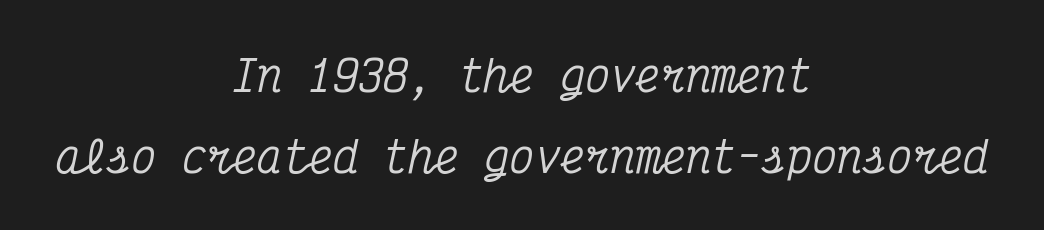
Q: Is the text italic (slanted)? A: Yes, it leans right by about 12 degrees.
Q: Is the typeface a serif or a sans-serif typeface? A: Serif.
Q: Is the text underlined? A: No.
Q: How is the paragraph aligned? A: Centered.
Q: Is the spacing between letters normal or unusually wide? A: Normal.
Q: Is the spacing between lines tight, normal or loose? A: Loose.
Q: Width (condensed, normal, or wide)? A: Condensed.
Q: Stroke contrast? A: Medium.
Q: x-height? A: Medium.
Q: Monospaced? A: Yes.
